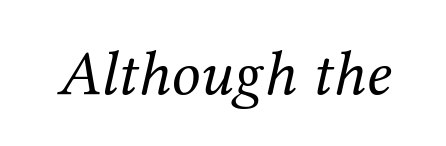
The image shows 64 px regular-weight serif type, italic (leaning right); set normal letter spacing, not underlined; medium stroke contrast and a medium x-height.
